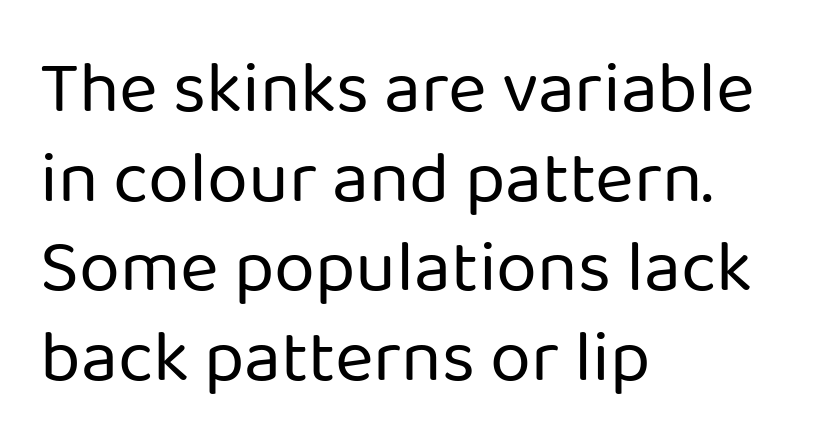
{"serif": "no", "italic": "no", "bold": "no", "weight": "regular", "width": "normal", "stroke_contrast": "low", "x_height": "medium", "monospaced": "no", "underline": "no", "align": "left", "line_spacing_ratio": 1.21, "letter_spacing": "normal", "letter_spacing_em": 0.0, "glyph_px": 74}
